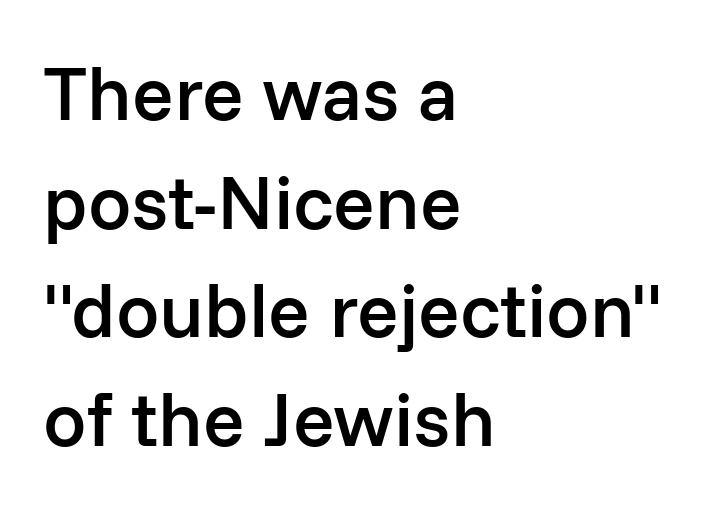
{"serif": "no", "italic": "no", "bold": "semi", "weight": "semibold", "width": "normal", "stroke_contrast": "low", "x_height": "medium", "monospaced": "no", "underline": "no", "align": "left", "line_spacing": "normal", "line_spacing_ratio": 1.41, "letter_spacing": "normal", "letter_spacing_em": 0.0, "glyph_px": 77}
